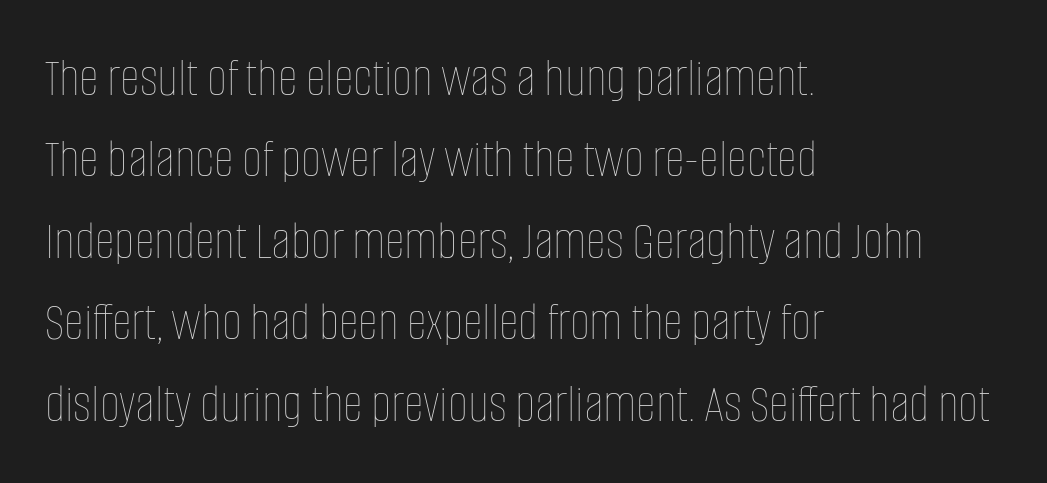
The string is rendered with underlining switched off. These lines are rendered in a variable-pitch font. Tracking value appears to be zero — textbook default spacing. Stroke mass is kept to a normal reading level or below.
